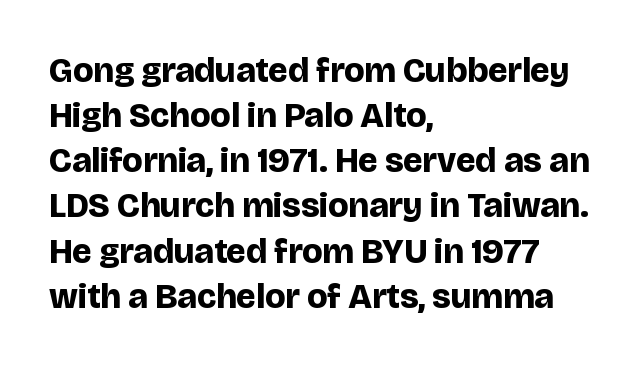
The line-height multiplier appears to be the usual default. Italic? Not at all — the glyphs are vertical. Nobody touched the tracking dial on this one. Stroke thickness is high; the sample reads as a true bold.
